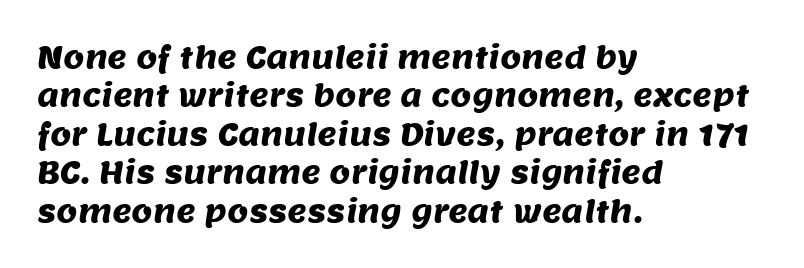
Q: Is the typeface a serif or a sans-serif typeface? A: Sans-serif.
Q: Is the text underlined? A: No.
Q: How is the paragraph aligned? A: Left-aligned.
Q: Is the spacing between letters normal or unusually wide? A: Normal.
Q: Is the spacing between lines tight, normal or loose? A: Normal.
Q: Width (condensed, normal, or wide)? A: Normal.
Q: Stroke contrast? A: Medium.
Q: x-height? A: Large.
Q: Monospaced? A: No.
